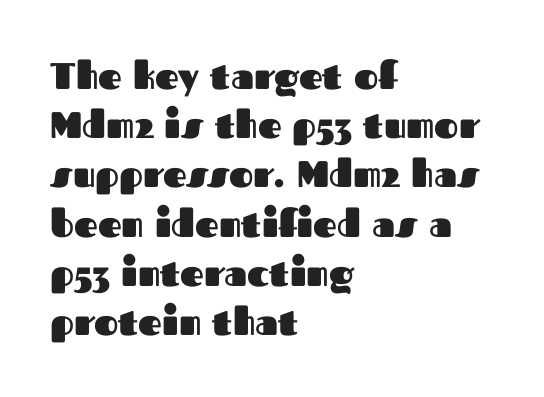
The rendering anchors every line to the left-hand side. A typesetter would call this proportional, since set widths differ per character. Vertically, the passage feels balanced, rows spaced as you'd expect. Descenders are the only things crossing below the line. This is the regular roman posture of the typeface. You'd pick this weight for a headline — it's a proper bold.
